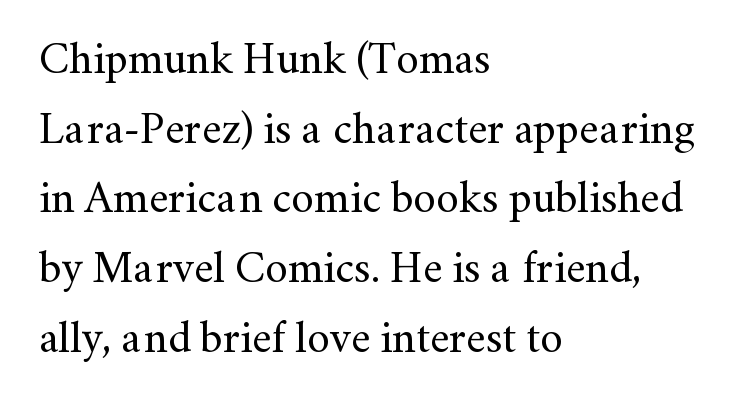
{"serif": "yes", "italic": "no", "bold": "no", "weight": "regular", "width": "normal", "stroke_contrast": "medium", "x_height": "small", "monospaced": "no", "underline": "no", "align": "left", "line_spacing": "normal", "line_spacing_ratio": 1.55, "letter_spacing": "normal", "letter_spacing_em": 0.0, "glyph_px": 45}
